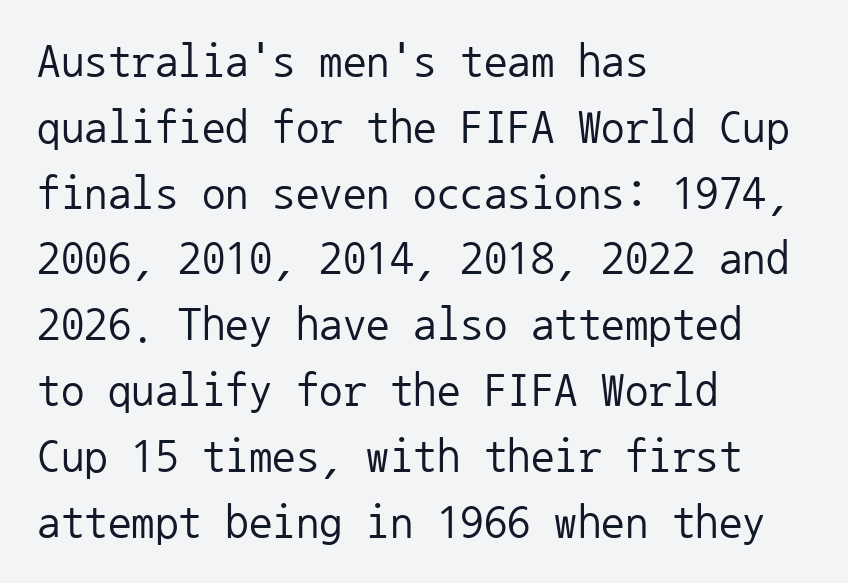
The passage shown is typed in a monospace face where columns stay perfectly aligned. The letters stand straight up with perfectly vertical stems. A typesetter would call this leading conventional body-copy spacing. The letters look calm and open, with moderate or lighter stems.
